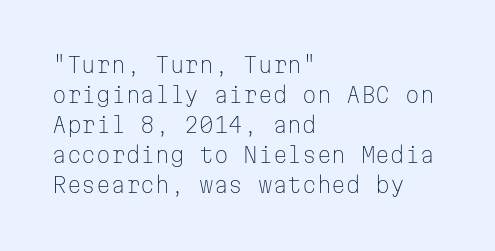
Q: Is the text bold? A: No.
Q: Is the text italic (slanted)? A: No, it is upright.
Q: Is the text underlined? A: No.
Q: How is the paragraph aligned? A: Left-aligned.
Q: Is the spacing between letters normal or unusually wide? A: Normal.
Q: Is the spacing between lines tight, normal or loose? A: Normal.
